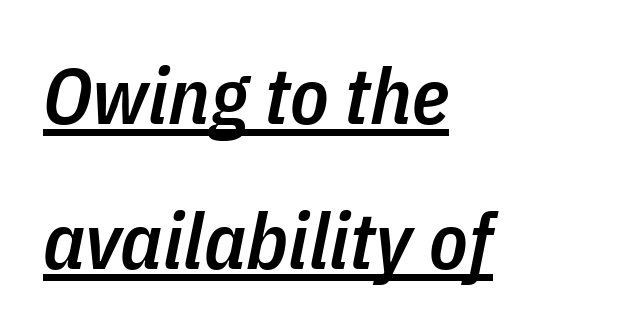
{"italic": "yes", "lean": "right", "slant_degrees": 11, "bold": "semi", "weight": "semibold", "width": "condensed", "stroke_contrast": "low", "x_height": "medium", "monospaced": "no", "underline": "yes", "align": "left", "line_spacing_ratio": 1.83, "letter_spacing": "normal", "letter_spacing_em": 0.0, "glyph_px": 79}
